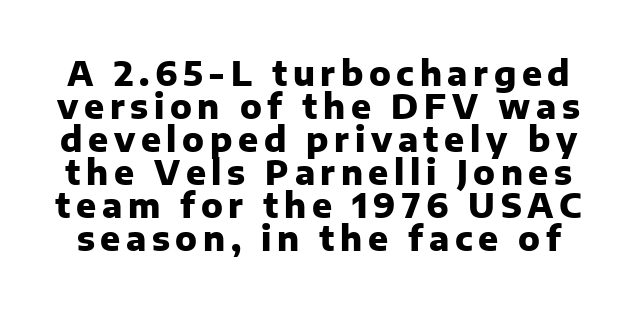
{"serif": "no", "italic": "no", "bold": "yes", "weight": "heavy", "width": "normal", "stroke_contrast": "low", "x_height": "medium", "monospaced": "no", "underline": "no", "line_spacing": "tight", "line_spacing_ratio": 1.0, "glyph_px": 33}
